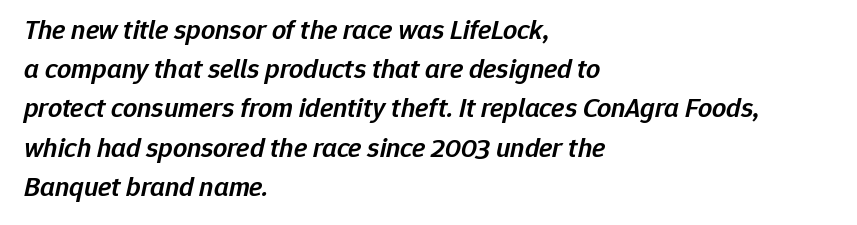
Unmarked baselines from the first word to the last. Note the varied advance widths — an 'i' is clearly narrower than an 'm'. In CSS terms this would be text-align: left. Stems and bowls a touch heavier than normal — semibold. The face used here is rendered with its standard letterfit. Whoever set this chose a conventional vertical rhythm.
